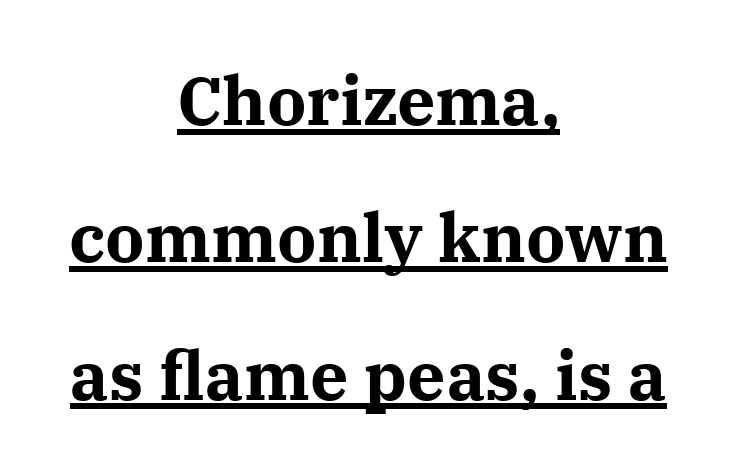
The image shows 68 px bold serif type, upright; set centered, loose line spacing (2.02x), normal letter spacing, underlined; medium stroke contrast and a medium x-height.
